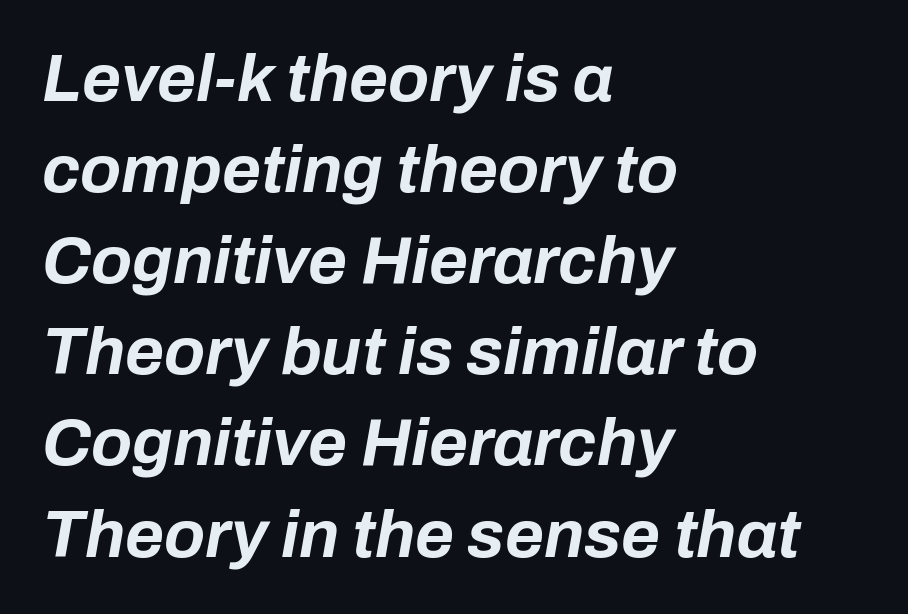
Line starts are locked; line ends wander. Look at the tracking — it's just the regular setting, nothing added. Set as a true bold cut, around the 700 mark. Only glyphs here, with clear space below each row. Is this a fixed-width face? No — the glyphs have proportional, varying widths. When letters slant like this, we call the style italic.
